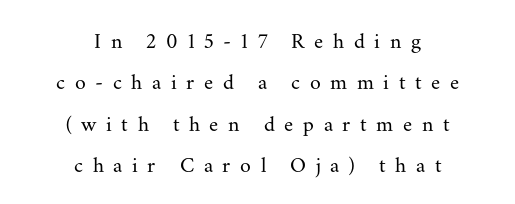
{"italic": "no", "bold": "no", "underline": "no", "align": "center", "line_spacing_ratio": 1.88, "letter_spacing": "wide", "letter_spacing_em": 0.44, "glyph_px": 22}
